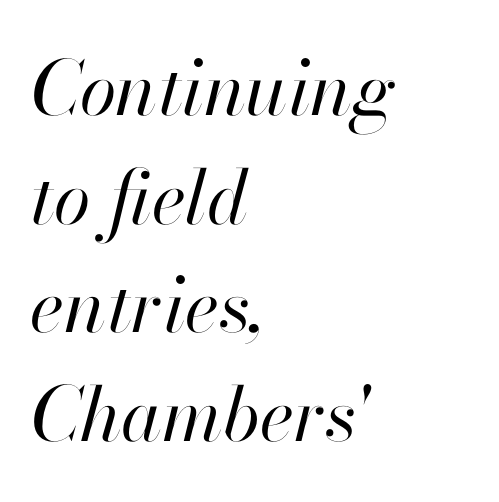
{"italic": "yes", "lean": "right", "slant_degrees": 13, "bold": "no", "weight": "regular", "width": "normal", "stroke_contrast": "high", "x_height": "small", "monospaced": "no", "underline": "no", "align": "left", "line_spacing": "normal", "line_spacing_ratio": 1.45, "letter_spacing": "normal", "letter_spacing_em": 0.0, "glyph_px": 75}
